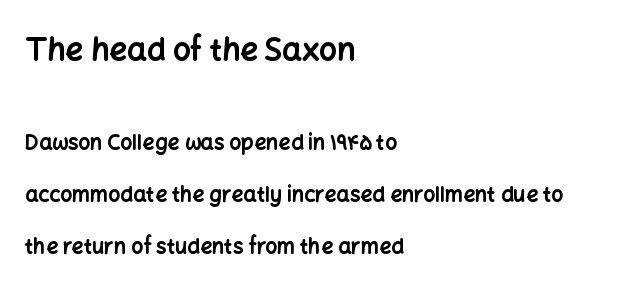
{"serif": "no", "italic": "no", "bold": "yes", "weight": "bold", "width": "normal", "stroke_contrast": "low", "x_height": "medium", "monospaced": "no", "underline": "no", "align": "left", "line_spacing": "loose", "line_spacing_ratio": 2.47, "letter_spacing": "normal", "letter_spacing_em": 0.0, "larger_block": "first", "size_ratio": 1.48, "glyph_px": 31}
